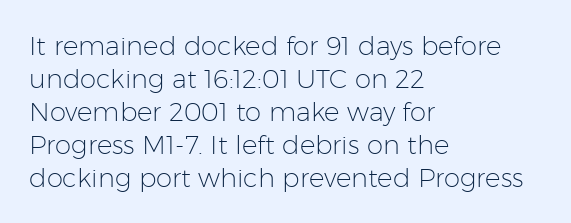
The image shows 26 px text type, upright; set left-aligned, normal line spacing (1.27x), normal letter spacing, not underlined.
